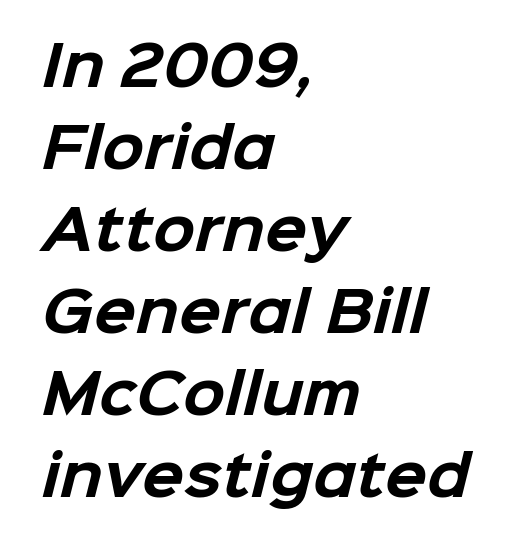
{"serif": "no", "bold": "yes", "weight": "bold", "width": "normal", "stroke_contrast": "low", "x_height": "medium", "monospaced": "no", "underline": "no", "align": "left", "line_spacing": "normal", "line_spacing_ratio": 1.49, "letter_spacing": "normal", "letter_spacing_em": 0.0, "glyph_px": 55}
